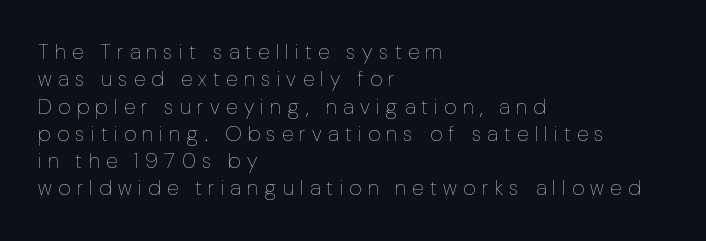
{"italic": "no", "bold": "no", "underline": "no", "align": "left", "line_spacing": "normal", "line_spacing_ratio": 1.3, "letter_spacing": "wide", "letter_spacing_em": 0.31, "glyph_px": 21}
